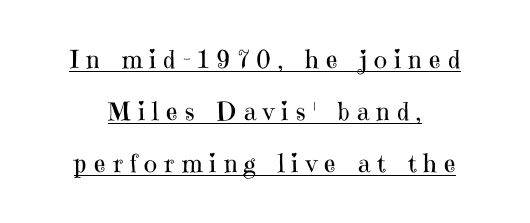
The image shows 25 px text type, upright; set loose line spacing (2.09x), unusually wide letter spacing (+0.29 em), underlined.
